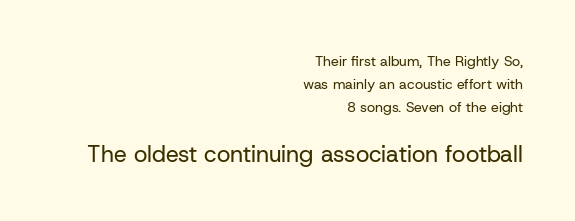
The image shows 23 px text type, upright; set right-aligned, normal line spacing (1.63x), normal letter spacing, not underlined; the second (bottom) block is 1.64x larger.
